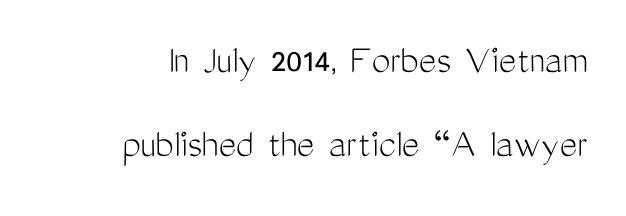
The image shows 42 px light, condensed sans-serif type, upright; set loose line spacing (1.99x), normal letter spacing, not underlined; medium stroke contrast and a medium x-height.
